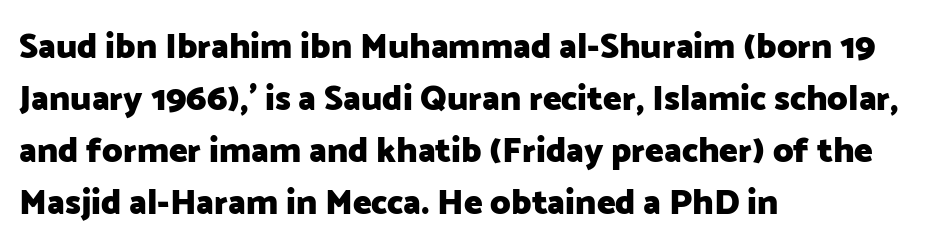
The image shows 35 px heavy sans-serif type, upright; set left-aligned, normal line spacing (1.49x), normal letter spacing, not underlined; low stroke contrast and a medium x-height.
